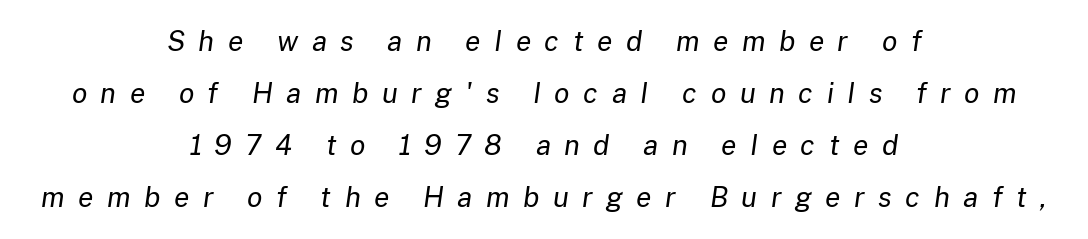
The image shows 28 px regular-weight type, italic (leaning right); set centered, line spacing 1.86x, unusually wide letter spacing (+0.48 em), not underlined; low stroke contrast and a medium x-height.
